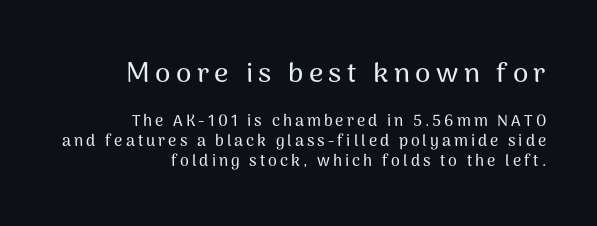
Serifs: no, the terminals of the letterforms are clean. The emphasis by scale lands on block number one, above. The text block is weighted toward the right margin, trailing off unevenly leftward. Spacing verdict: proportional, widths tailored to each character.
